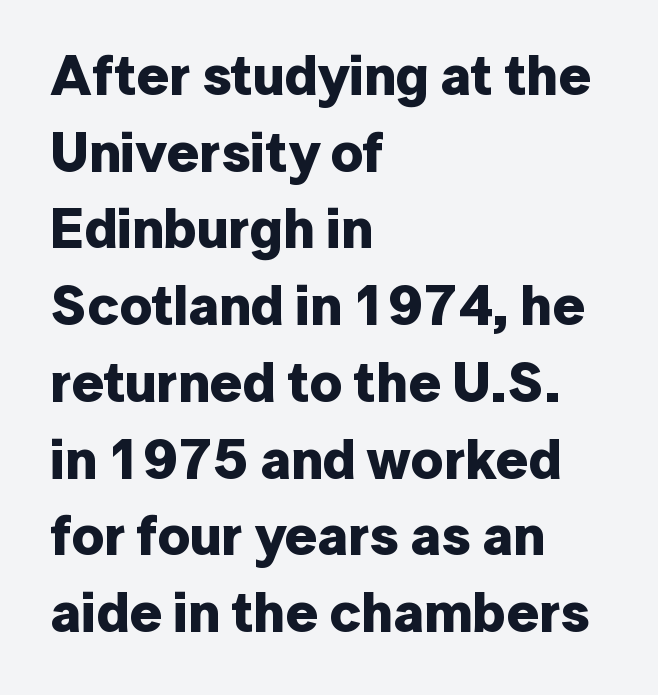
Compared with typical paragraphs, the rows here are spaced about the same. This sample uses an upright cut, with every glyph sitting square on the baseline. This rendering features lettering with no underline. Character widths vary here, with narrow letters taking less room than wide ones. To sum up the face: it is a sans, with no serifs. Look at the stroke-to-counter ratio: heavy, a bold.
